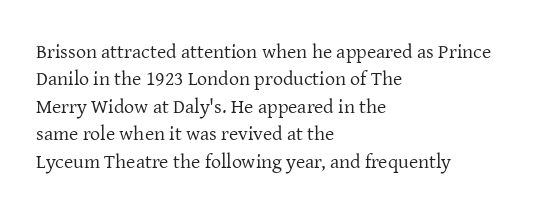
{"italic": "no", "bold": "no", "underline": "no", "align": "left", "line_spacing": "normal", "line_spacing_ratio": 1.37, "letter_spacing": "normal", "letter_spacing_em": 0.0, "glyph_px": 20}
